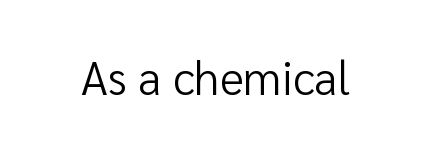
Q: Is the text bold? A: No.
Q: Is the text italic (slanted)? A: No, it is upright.
Q: Is the typeface a serif or a sans-serif typeface? A: Sans-serif.
Q: Is the text underlined? A: No.
Q: Is the spacing between letters normal or unusually wide? A: Normal.
Q: Width (condensed, normal, or wide)? A: Normal.
Q: Stroke contrast? A: Low.
Q: x-height? A: Medium.
Q: Monospaced? A: No.
